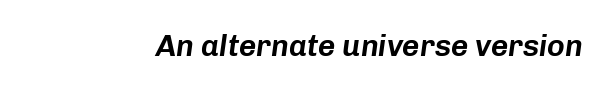
The image shows 30 px text type, italic (leaning right); set normal letter spacing, not underlined; low stroke contrast and a medium x-height.
